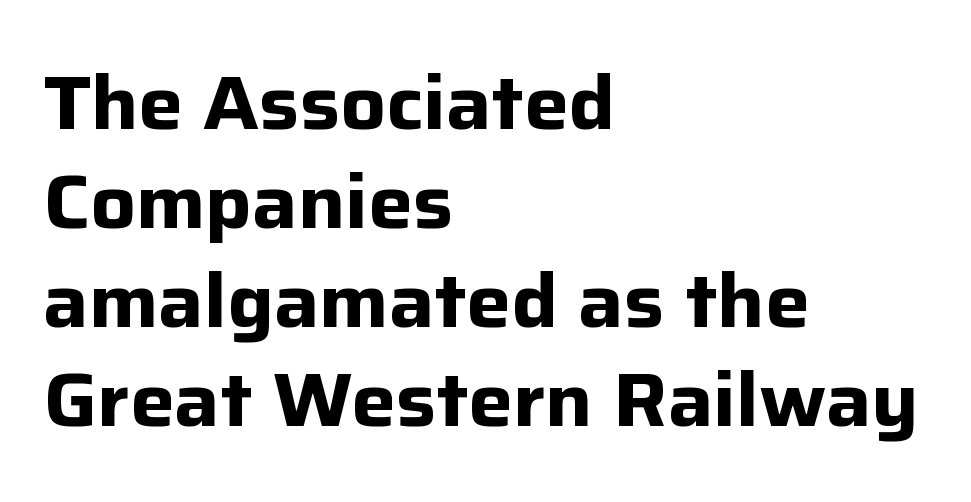
The image shows 75 px bold sans-serif type, upright; set left-aligned, normal line spacing (1.32x), normal letter spacing, not underlined; low stroke contrast and a medium x-height.
